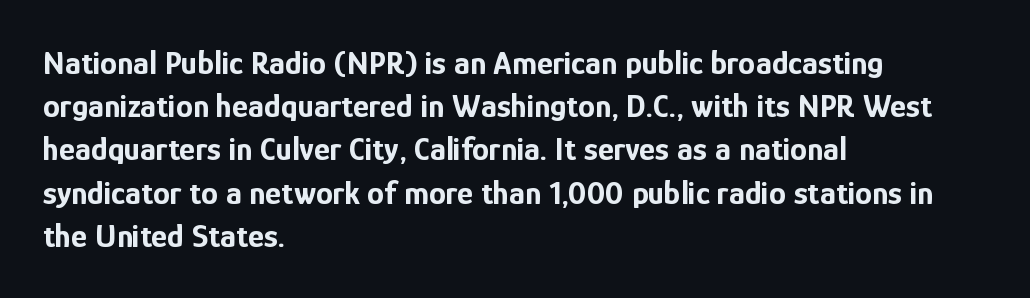
The letters advance in unequal steps, a hallmark of proportional type. The strokes are fattened all the way to bold. If you drew a ruler down the left edge, every line would touch it. This is sans-serif lettering, the kind often seen on screens and signage. The rendering uses a moderate line-height, typical for paragraphs. Nope, not italic — everything's standing straight.
